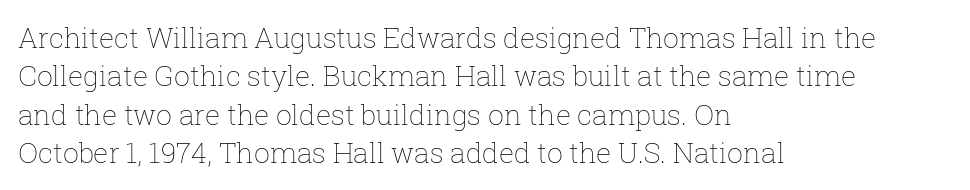
Q: Is the text bold? A: No.
Q: Is the text italic (slanted)? A: No, it is upright.
Q: Is the text underlined? A: No.
Q: How is the paragraph aligned? A: Left-aligned.
Q: Is the spacing between letters normal or unusually wide? A: Normal.
Q: Is the spacing between lines tight, normal or loose? A: Normal.
Q: Width (condensed, normal, or wide)? A: Normal.
Q: Stroke contrast? A: Low.
Q: x-height? A: Medium.
Q: Monospaced? A: No.
